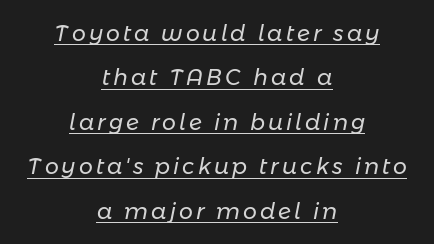
Q: Is the text bold? A: No.
Q: Is the text italic (slanted)? A: Yes, it leans right by about 11 degrees.
Q: Is the text underlined? A: Yes.
Q: How is the paragraph aligned? A: Centered.
Q: Is the spacing between lines tight, normal or loose? A: Loose.
